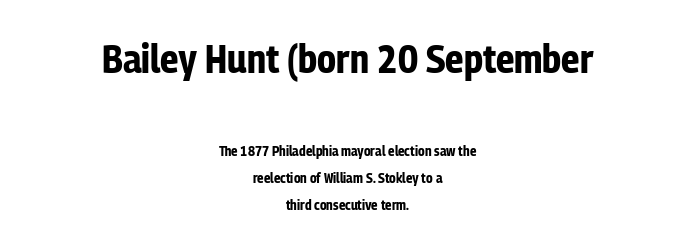
The image shows 40 px bold, condensed sans-serif type, upright; set centered, loose line spacing (1.91x), normal letter spacing, not underlined; the first (top) block is 2.86x larger; low stroke contrast and a medium x-height.
